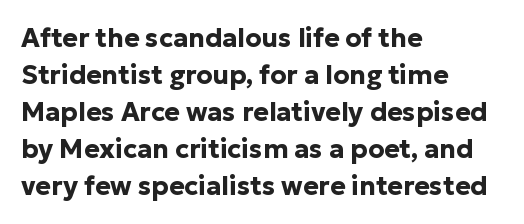
The image shows 26 px bold type, upright; set left-aligned, normal line spacing (1.42x), normal letter spacing, not underlined.
